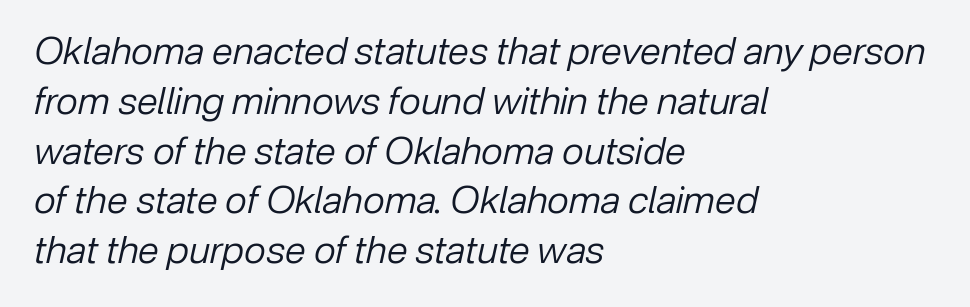
{"italic": "yes", "lean": "right", "slant_degrees": 12, "bold": "no", "weight": "regular", "width": "normal", "stroke_contrast": "low", "x_height": "medium", "monospaced": "no", "underline": "no", "align": "left", "line_spacing": "normal", "line_spacing_ratio": 1.31, "letter_spacing": "normal", "letter_spacing_em": 0.0, "glyph_px": 38}
